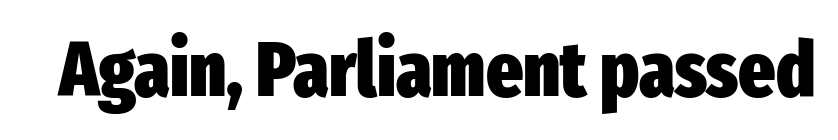
Q: Is the text bold? A: Yes.
Q: Is the text italic (slanted)? A: No, it is upright.
Q: Is the typeface a serif or a sans-serif typeface? A: Sans-serif.
Q: Is the text underlined? A: No.
Q: Is the spacing between letters normal or unusually wide? A: Normal.
Q: Width (condensed, normal, or wide)? A: Condensed.
Q: Stroke contrast? A: Low.
Q: x-height? A: Medium.
Q: Monospaced? A: No.
